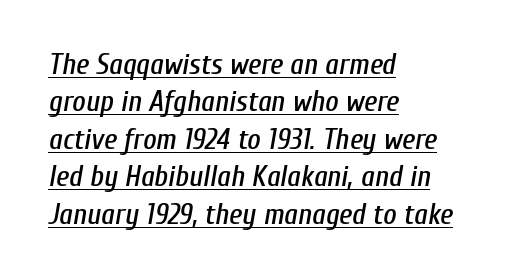
A rule runs beneath these lines of type. Horizontally, the lines are justified to the leading edge only. A typesetter would mark this as italic. Each word holds together tightly as a unit, with standard inter-letter gaps. A normal amount of white space separates one row of letters from the next.
